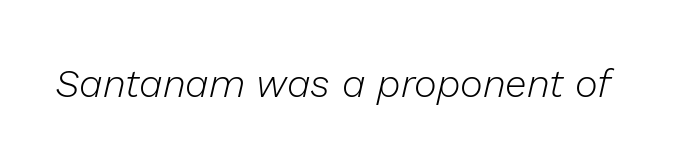
The image shows 39 px light type, italic (leaning right); set normal letter spacing, not underlined; low stroke contrast and a medium x-height.
